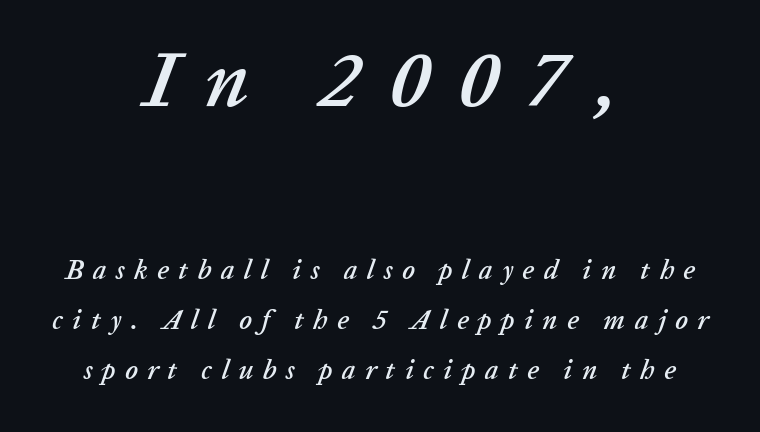
The image shows 80 px text type, italic (leaning right); set centered, line spacing 1.86x, unusually wide letter spacing (+0.35 em), not underlined; the first (top) block is 2.96x larger; low stroke contrast and a medium x-height.
